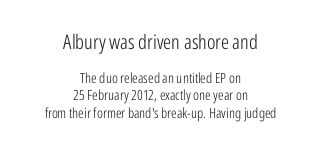
{"italic": "no", "bold": "no", "underline": "no", "align": "center", "line_spacing": "normal", "line_spacing_ratio": 1.25, "letter_spacing": "normal", "letter_spacing_em": 0.0, "larger_block": "first", "size_ratio": 1.43, "glyph_px": 20}
